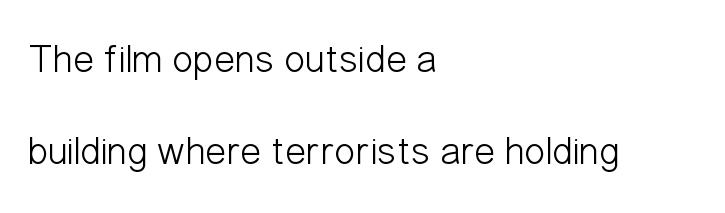
If you measured baseline to baseline, you'd find a long distance. The lettering stays uniformly vertical, giving the passage a roman look. No letter is thick-stroked: the sample isn't bold. The type is set solid horizontally, with unmodified tracking. A sans-serif font was chosen for this passage. Bare-footed words on every line.
